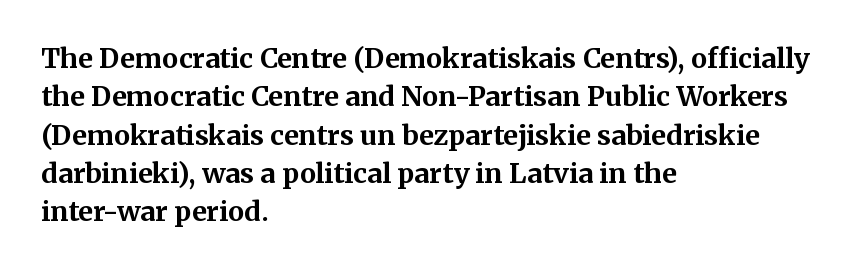
Glyph-to-glyph distance matches everyday printed text. Notice how thick the strokes are: this is what a full bold looks like. A normal amount of white space separates one row of letters from the next. Only glyphs here, with clear space below each row. Vertical strokes here are truly vertical.
